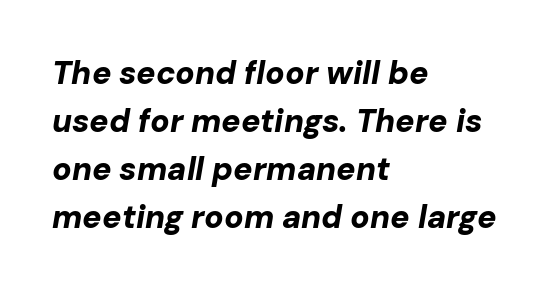
The image shows 32 px bold type, italic (leaning right); set left-aligned, normal line spacing (1.5x), normal letter spacing, not underlined; low stroke contrast and a medium x-height.
